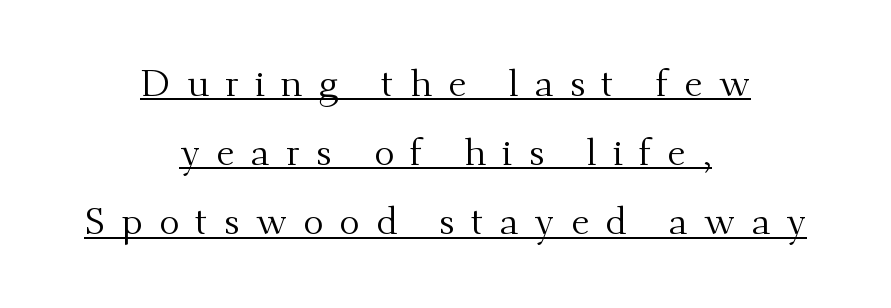
Compared with undecorated copy, this sample adds a rule below the words. Letters have the restrained weight of plain body copy at most. Each letter keeps its own natural width here, so spacing adapts to shape. Tall strokes in this sample are plumb rather than angled. The text block is weighted toward neither margin, spreading evenly from the middle.
